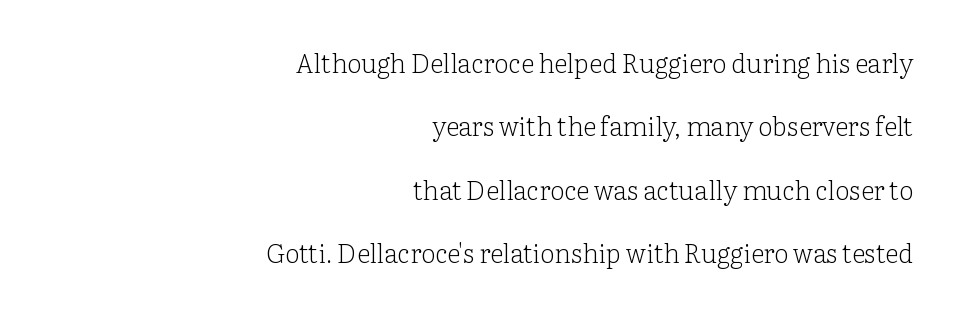
The paragraph shown leans on its right margin. Style check: upright. Glance below the letters and you will spot only blank space. The gaps between neighbouring characters are ordinary and unremarkable. Weight: regular or lighter. The rendering uses a large line-height, opening up the rows.
